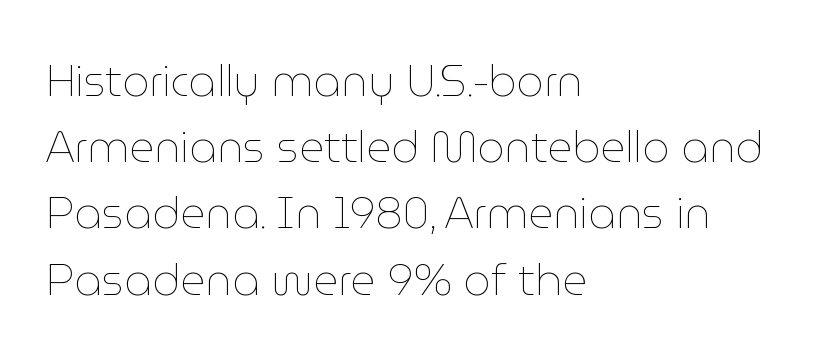
The image shows 43 px thin type, upright; set left-aligned, normal line spacing (1.54x), normal letter spacing, not underlined; low stroke contrast and a medium x-height.
